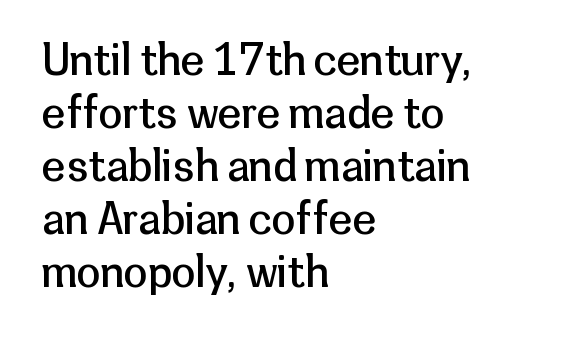
The image shows 43 px regular-weight sans-serif type, upright; set left-aligned, line spacing 1.23x, normal letter spacing, not underlined; low stroke contrast and a medium x-height.
